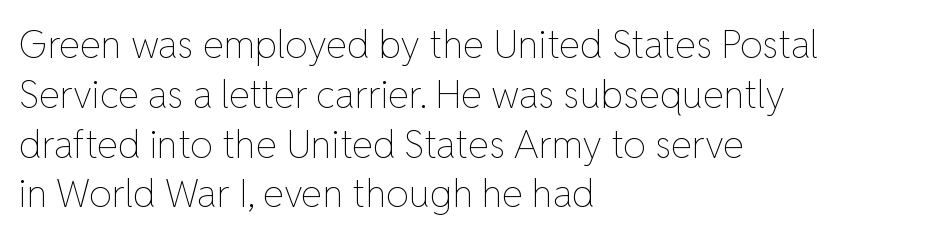
Q: Is the text bold? A: No.
Q: Is the text italic (slanted)? A: No, it is upright.
Q: Is the text underlined? A: No.
Q: How is the paragraph aligned? A: Left-aligned.
Q: Is the spacing between letters normal or unusually wide? A: Normal.
Q: Is the spacing between lines tight, normal or loose? A: Normal.
Q: Width (condensed, normal, or wide)? A: Normal.
Q: Stroke contrast? A: Low.
Q: x-height? A: Medium.
Q: Monospaced? A: No.
